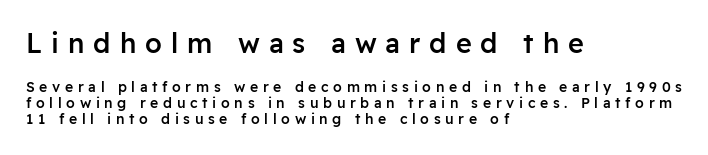
The image shows 27 px text type, upright; set left-aligned, tight line spacing (1.14x), unusually wide letter spacing (+0.33 em), not underlined; the first (top) block is 1.93x larger.
